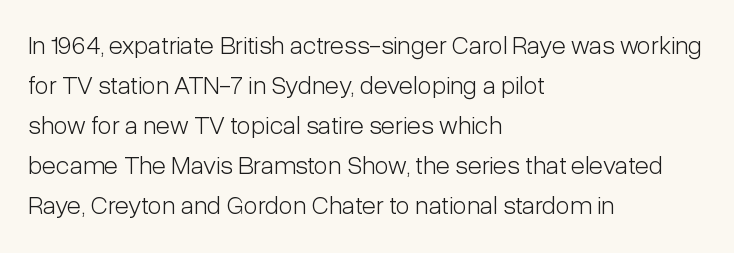
Descender tails drop into unmarked territory. Stroke mass is kept to a normal reading level or below. Default kerning and tracking; the words read as compact shapes. Teacher's note: observe the even left margin — that is flush-left alignment.
